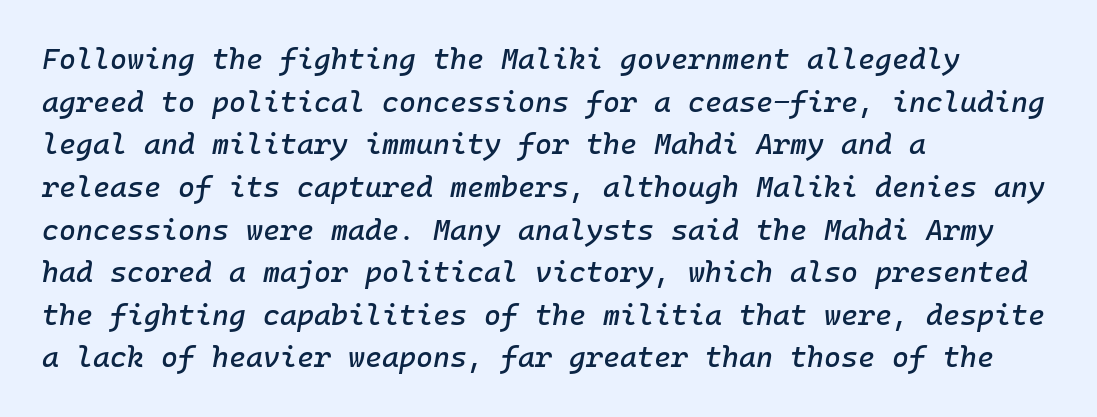
The image shows 29 px text type, italic (leaning right); set left-aligned, normal line spacing (1.47x), normal letter spacing, not underlined; low stroke contrast and a medium x-height.
